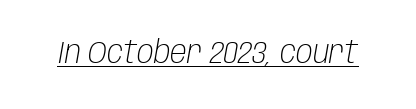
{"italic": "yes", "lean": "right", "slant_degrees": 10, "bold": "no", "weight": "light", "width": "condensed", "stroke_contrast": "low", "x_height": "large", "monospaced": "no", "underline": "yes", "letter_spacing": "normal", "letter_spacing_em": 0.0, "glyph_px": 31}
